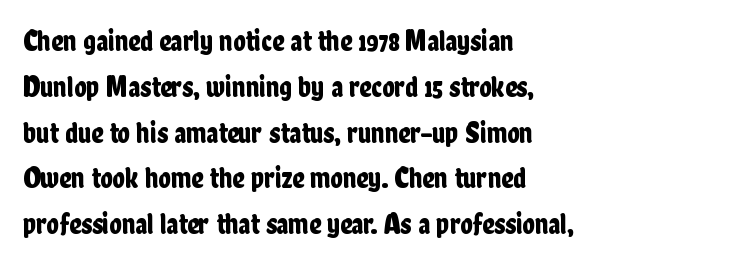
This is the regular roman posture of the typeface. Glyph-to-glyph distance matches everyday printed text. Alignment: flush left. Nope, no serifs anywhere on these letters. This sample has the flowing, uneven cadence of proportional lettering.
